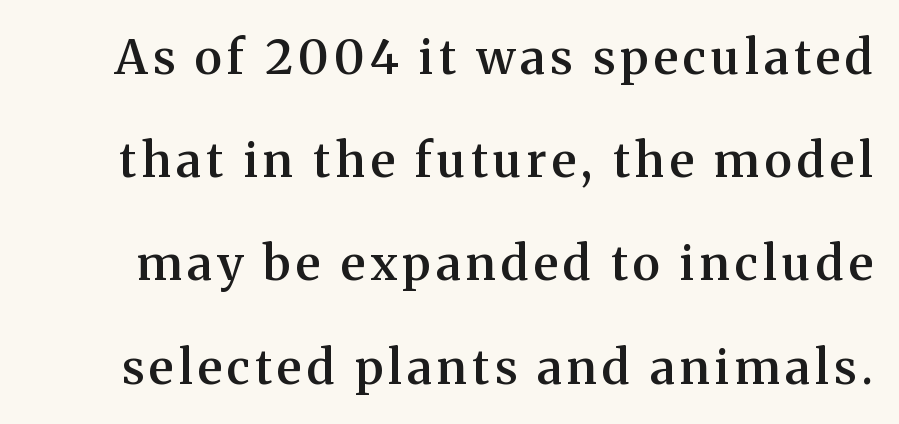
Here the designer chose a conventional face with non-uniform glyph widths. The type family on display is of the serif kind. The gap between lines stays unmarked. Set as a demibold, roughly 600 on the weight scale. Regarding leading, the lines here are spaced well apart.
